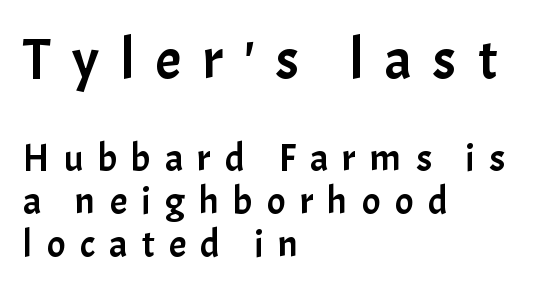
The image shows 58 px sans-serif type, upright; set left-aligned, tight line spacing (1.1x), unusually wide letter spacing (+0.36 em), not underlined; the first (top) block is 1.49x larger; low stroke contrast and a medium x-height.
